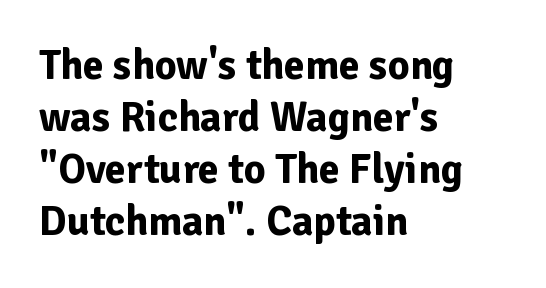
{"serif": "no", "italic": "no", "bold": "yes", "weight": "bold", "width": "normal", "stroke_contrast": "low", "x_height": "medium", "monospaced": "no", "underline": "no", "align": "left", "line_spacing_ratio": 1.24, "letter_spacing": "normal", "letter_spacing_em": 0.0, "glyph_px": 42}
